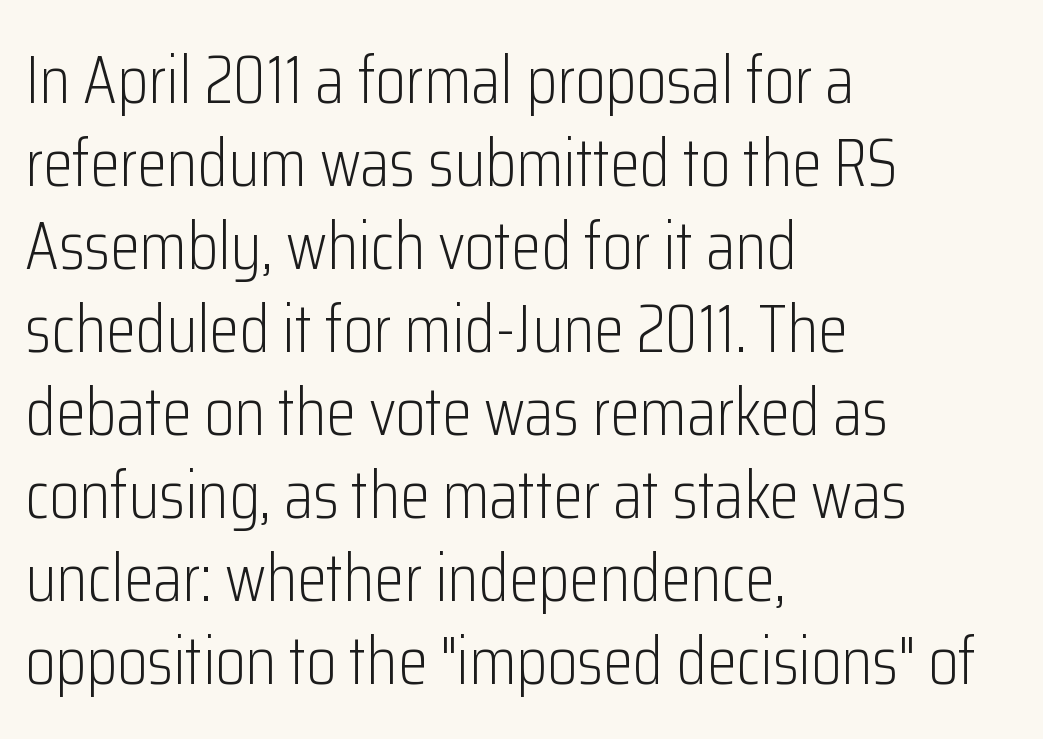
Q: Is the text bold? A: No.
Q: Is the text italic (slanted)? A: No, it is upright.
Q: Is the typeface a serif or a sans-serif typeface? A: Sans-serif.
Q: Is the text underlined? A: No.
Q: How is the paragraph aligned? A: Left-aligned.
Q: Is the spacing between letters normal or unusually wide? A: Normal.
Q: Width (condensed, normal, or wide)? A: Condensed.
Q: Stroke contrast? A: Low.
Q: x-height? A: Medium.
Q: Monospaced? A: No.
